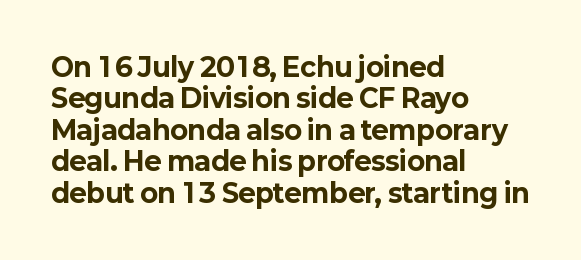
Q: Is the text bold? A: Yes.
Q: Is the text italic (slanted)? A: No, it is upright.
Q: Is the text underlined? A: No.
Q: How is the paragraph aligned? A: Left-aligned.
Q: Is the spacing between letters normal or unusually wide? A: Normal.
